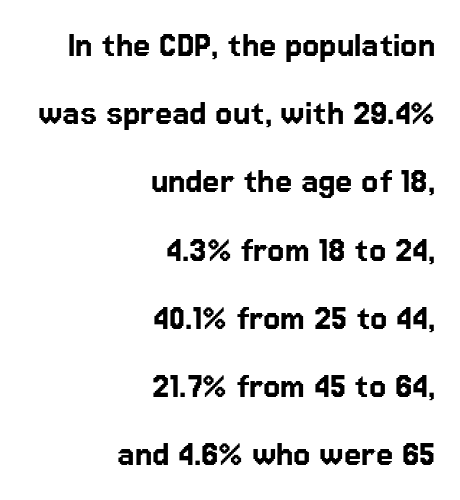
{"serif": "no", "italic": "no", "width": "normal", "stroke_contrast": "low", "x_height": "medium", "monospaced": "no", "underline": "no", "align": "right", "line_spacing_ratio": 1.75, "letter_spacing": "normal", "letter_spacing_em": 0.0, "glyph_px": 39}
